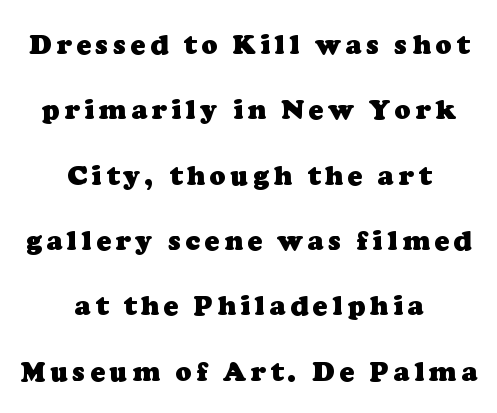
The image shows 27 px bold type; set centered, loose line spacing (2.42x), not underlined.
